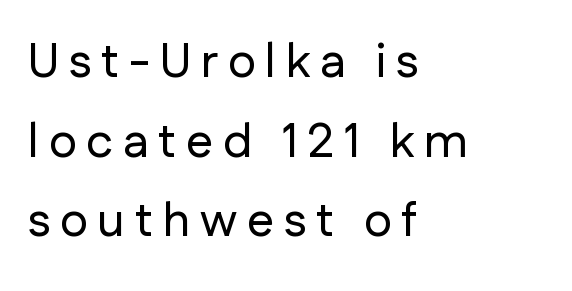
Q: Is the text italic (slanted)? A: No, it is upright.
Q: Is the typeface a serif or a sans-serif typeface? A: Sans-serif.
Q: Is the text underlined? A: No.
Q: How is the paragraph aligned? A: Left-aligned.
Q: Is the spacing between letters normal or unusually wide? A: Unusually wide.
Q: Is the spacing between lines tight, normal or loose? A: Normal.
Q: Width (condensed, normal, or wide)? A: Normal.
Q: Stroke contrast? A: Low.
Q: x-height? A: Medium.
Q: Monospaced? A: No.
